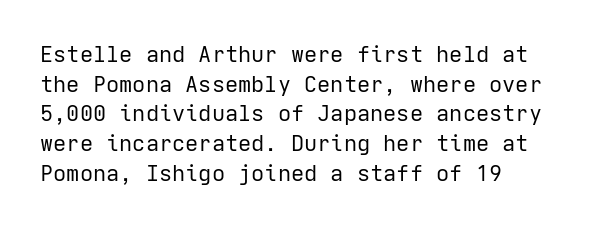
Unmarked baselines from the first word to the last. The designer left line spacing at the default. The rendering anchors every line to the left-hand side. The gaps between neighbouring characters are ordinary and unremarkable. The type sits square on the baseline with zero lean.
